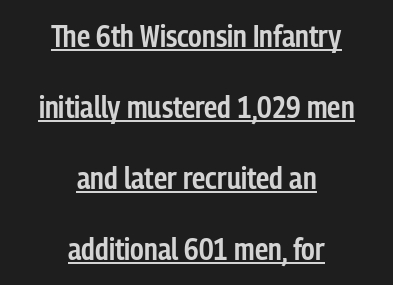
{"serif": "no", "italic": "no", "bold": "semi", "weight": "semibold", "width": "condensed", "stroke_contrast": "low", "x_height": "medium", "monospaced": "no", "underline": "yes", "align": "center", "line_spacing": "loose", "line_spacing_ratio": 2.37, "letter_spacing": "normal", "letter_spacing_em": 0.0, "glyph_px": 30}
